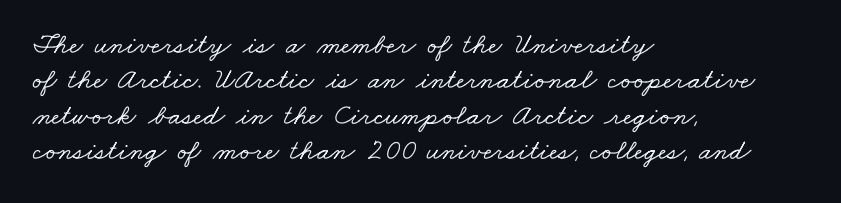
Q: Is the typeface a serif or a sans-serif typeface? A: Serif.
Q: Is the text underlined? A: No.
Q: How is the paragraph aligned? A: Left-aligned.
Q: Is the spacing between letters normal or unusually wide? A: Normal.
Q: Width (condensed, normal, or wide)? A: Wide.
Q: Stroke contrast? A: Low.
Q: x-height? A: Small.
Q: Monospaced? A: No.
